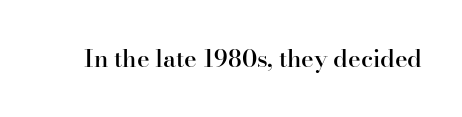
{"italic": "no", "bold": "semi", "underline": "no", "letter_spacing": "normal", "letter_spacing_em": 0.0, "glyph_px": 24}
